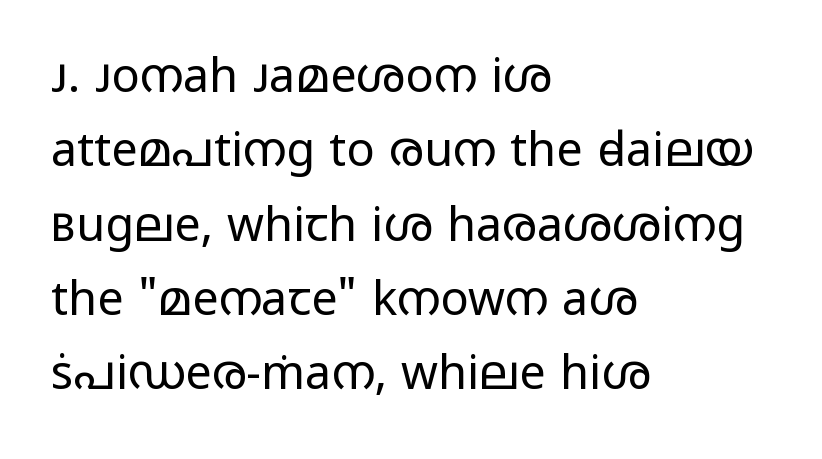
Descender tails drop into unmarked territory. Vertical strokes here are truly vertical. Alignment: flush left. Regular leading. Look at the tracking — it's just the regular setting, nothing added. No feet cap the strokes, marking this as sans-serif type.
